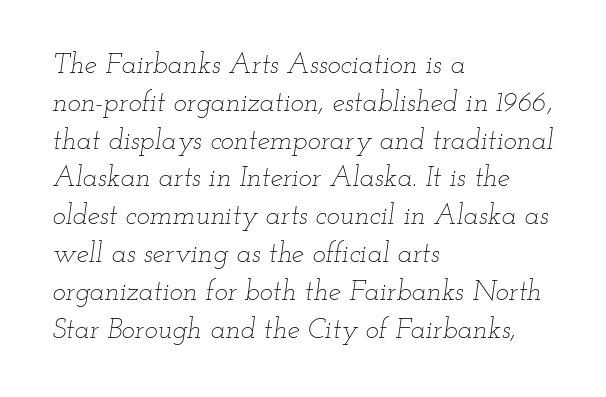
Think standard paragraph weight, or any step lighter than that. Think of a printed novel: that variable character pitch is what you see here. A typesetter would mark this as italic. Here the glyphs are tracked normally, forming tight word shapes. Successive baselines arrive at the customary interval. Layout note: lines flush left.
